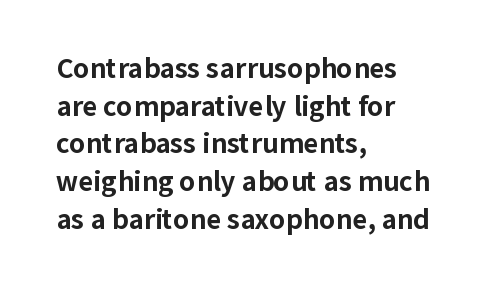
Q: Is the text bold? A: Yes.
Q: Is the text italic (slanted)? A: No, it is upright.
Q: Is the text underlined? A: No.
Q: How is the paragraph aligned? A: Left-aligned.
Q: Is the spacing between letters normal or unusually wide? A: Normal.
Q: Is the spacing between lines tight, normal or loose? A: Normal.
